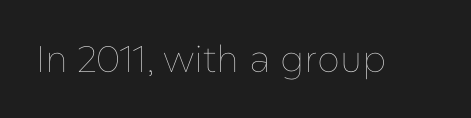
Q: Is the text bold? A: No.
Q: Is the text italic (slanted)? A: No, it is upright.
Q: Is the text underlined? A: No.
Q: Is the spacing between letters normal or unusually wide? A: Normal.
Q: Width (condensed, normal, or wide)? A: Normal.
Q: Stroke contrast? A: Low.
Q: x-height? A: Medium.
Q: Monospaced? A: No.
